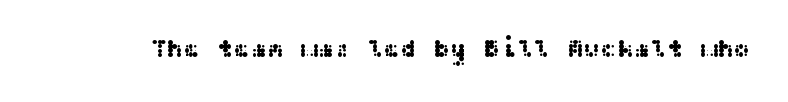
The image shows 25 px text type, upright; set normal letter spacing, not underlined.
